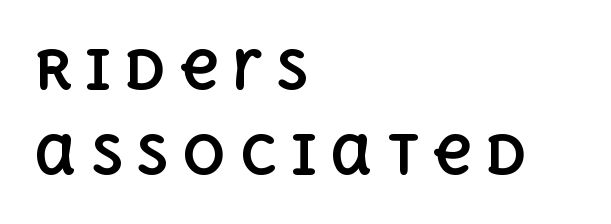
The image shows 54 px bold type, upright; set left-aligned, normal line spacing (1.58x), unusually wide letter spacing (+0.24 em), not underlined; a large x-height.
